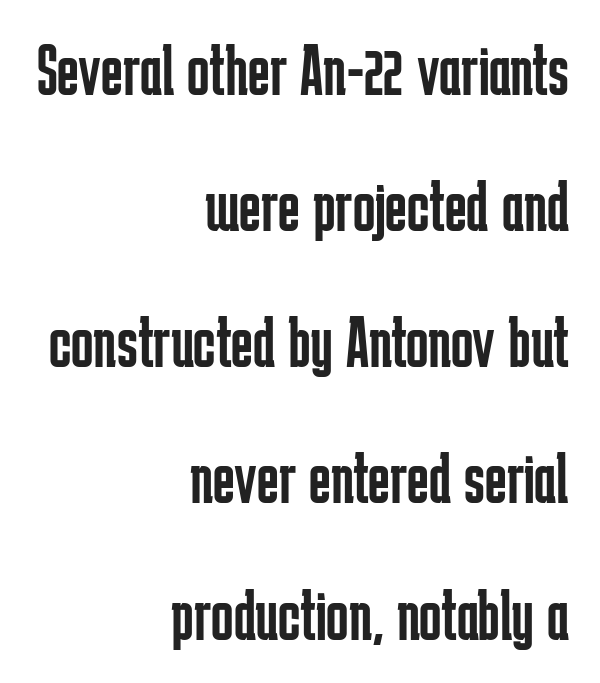
Horizontally, the lines are justified to the trailing edge only. The foot of each line stays bare and open. The passage shown is typeset with a sans-serif family. Bold? No — there's no thickening of the strokes. Notice how the stems are strictly vertical — no italics here.
